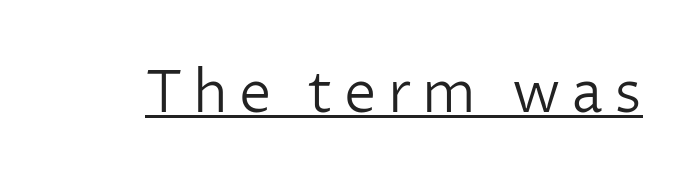
What kind of face is this? One without serifs — a sans. These characters rest on top of a visible drawn line. A typesetter would call this proportional, since set widths differ per character. The lettering stays uniformly vertical, giving the passage a roman look. Caption: face not bold, strokes unweighted.
